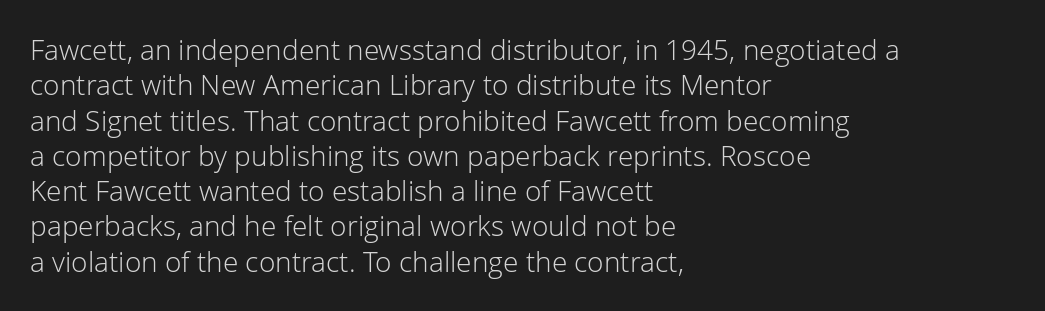
{"serif": "no", "italic": "no", "bold": "no", "weight": "light", "width": "normal", "stroke_contrast": "low", "x_height": "medium", "monospaced": "no", "underline": "no", "align": "left", "line_spacing": "normal", "line_spacing_ratio": 1.26, "letter_spacing": "normal", "letter_spacing_em": 0.0, "glyph_px": 28}
